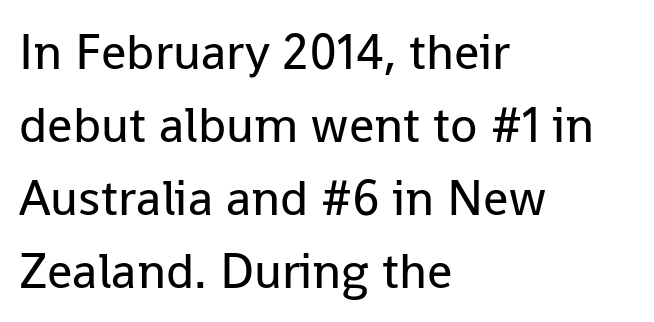
The lettering holds an erect, upright posture throughout. The rag falls on the right side of this text block. Does the type have serifs? No, each stem ends abruptly. Think of a printed novel: that variable character pitch is what you see here. Unbolded letterforms with no extra heft. Clear beneath every line of the passage.
